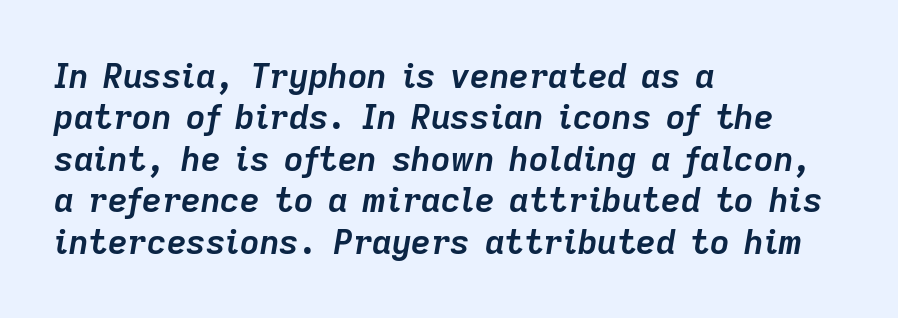
Q: Is the text bold? A: Yes.
Q: Is the text italic (slanted)? A: Yes, it leans right by about 9 degrees.
Q: Is the text underlined? A: No.
Q: How is the paragraph aligned? A: Left-aligned.
Q: Is the spacing between letters normal or unusually wide? A: Normal.
Q: Width (condensed, normal, or wide)? A: Normal.
Q: Stroke contrast? A: Low.
Q: x-height? A: Medium.
Q: Monospaced? A: No.
